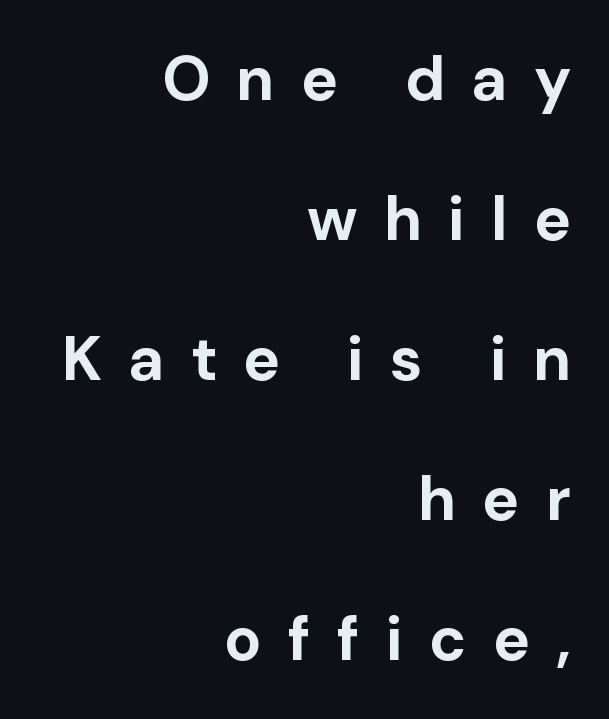
Q: Is the text bold? A: Yes.
Q: Is the text italic (slanted)? A: No, it is upright.
Q: Is the typeface a serif or a sans-serif typeface? A: Sans-serif.
Q: Is the text underlined? A: No.
Q: How is the paragraph aligned? A: Right-aligned.
Q: Is the spacing between letters normal or unusually wide? A: Unusually wide.
Q: Is the spacing between lines tight, normal or loose? A: Loose.
Q: Width (condensed, normal, or wide)? A: Normal.
Q: Stroke contrast? A: Low.
Q: x-height? A: Medium.
Q: Monospaced? A: No.
